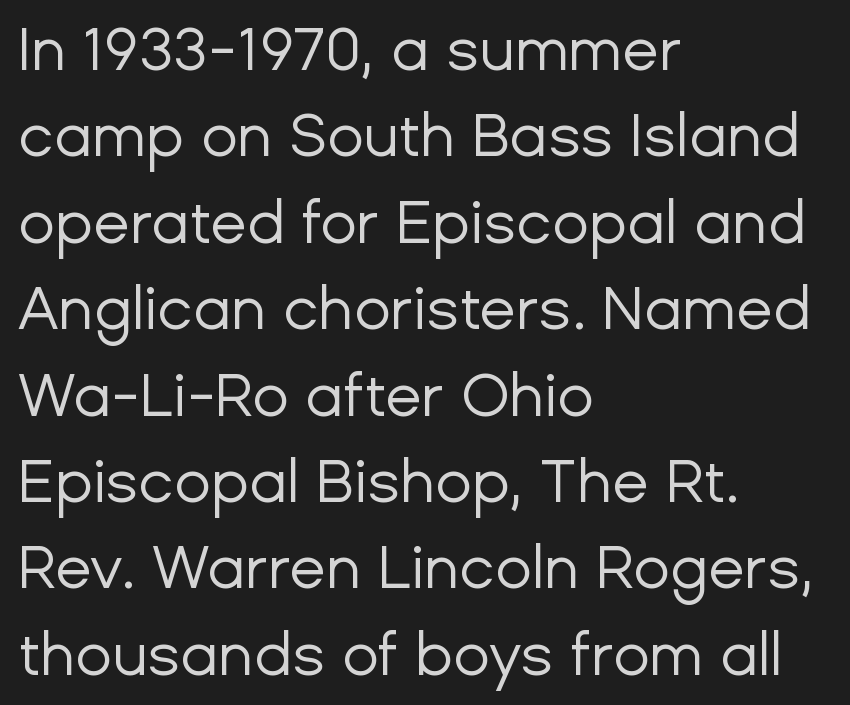
{"serif": "no", "italic": "no", "bold": "no", "weight": "regular", "width": "normal", "stroke_contrast": "low", "x_height": "medium", "monospaced": "no", "underline": "no", "align": "left", "line_spacing": "normal", "line_spacing_ratio": 1.44, "letter_spacing": "normal", "letter_spacing_em": 0.0, "glyph_px": 60}
